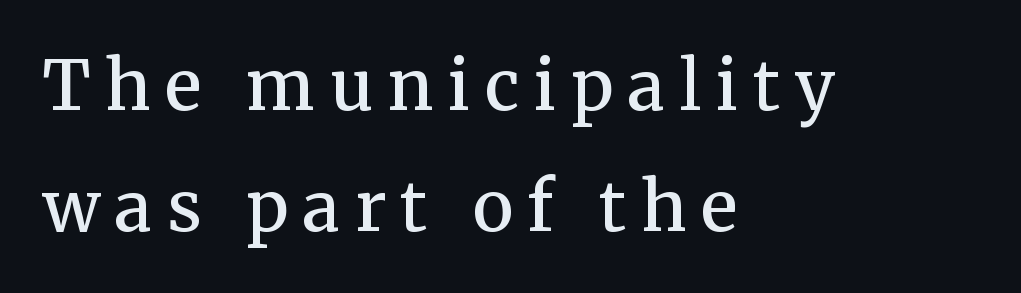
{"serif": "yes", "italic": "no", "bold": "semi", "weight": "semibold", "width": "normal", "stroke_contrast": "medium", "x_height": "medium", "monospaced": "no", "underline": "no", "align": "left", "line_spacing_ratio": 1.76, "letter_spacing": "wide", "letter_spacing_em": 0.21, "glyph_px": 69}
